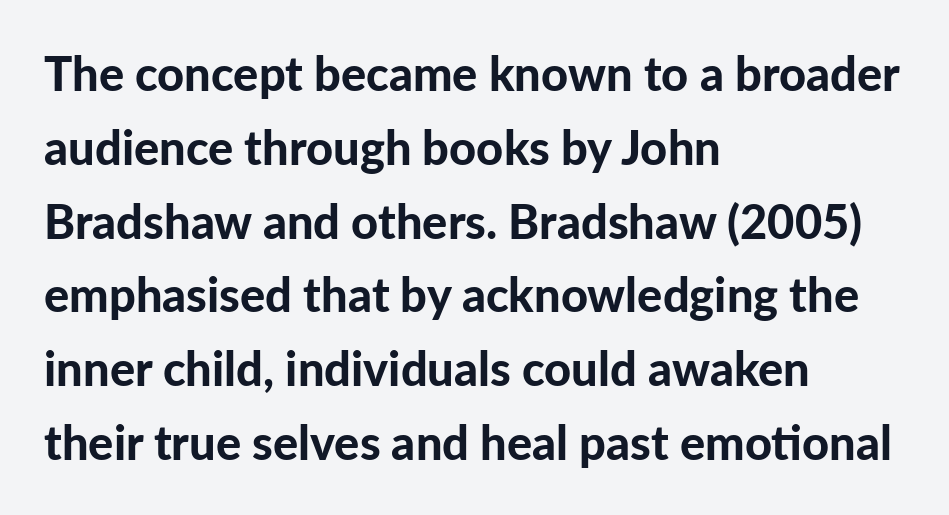
To sum up the face: it is a sans, with no serifs. The zone under the glyphs is completely vacant. Quick note: not italic, upright. The passage shown is emphatically bold.
